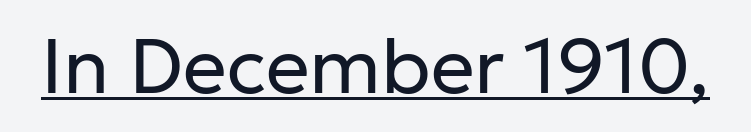
Q: Is the text bold? A: No.
Q: Is the text italic (slanted)? A: No, it is upright.
Q: Is the typeface a serif or a sans-serif typeface? A: Sans-serif.
Q: Is the text underlined? A: Yes.
Q: Is the spacing between letters normal or unusually wide? A: Normal.
Q: Width (condensed, normal, or wide)? A: Normal.
Q: Stroke contrast? A: Low.
Q: x-height? A: Medium.
Q: Monospaced? A: No.
